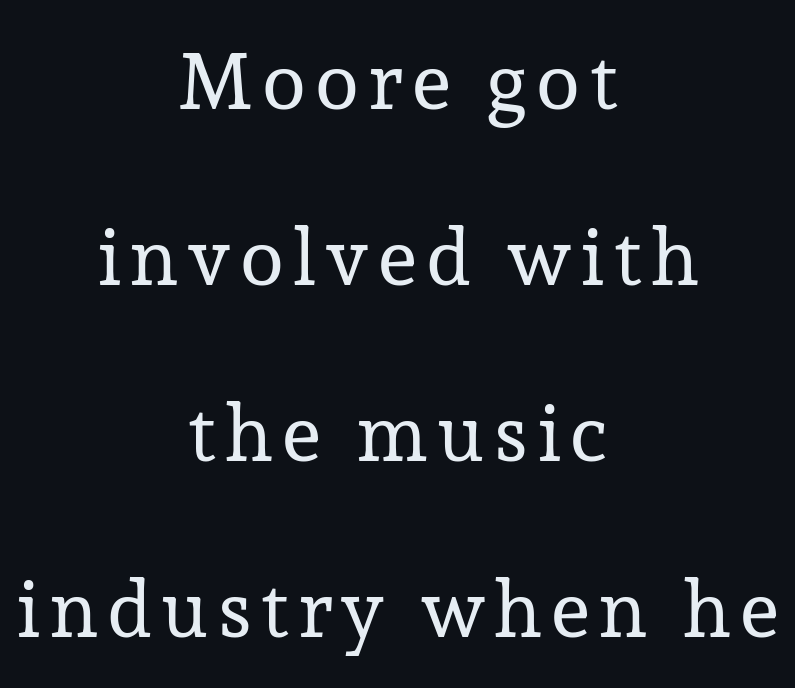
Q: Is the text bold? A: No.
Q: Is the text italic (slanted)? A: No, it is upright.
Q: Is the typeface a serif or a sans-serif typeface? A: Serif.
Q: Is the text underlined? A: No.
Q: How is the paragraph aligned? A: Centered.
Q: Is the spacing between lines tight, normal or loose? A: Loose.
Q: Width (condensed, normal, or wide)? A: Normal.
Q: Stroke contrast? A: Low.
Q: x-height? A: Medium.
Q: Monospaced? A: No.
